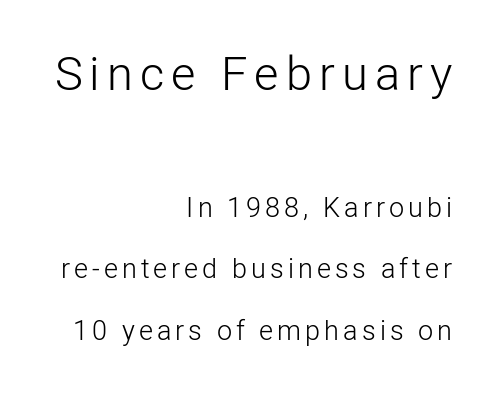
The paragraph shown leans on its right margin. The face used here is proportionally spaced, like ordinary book or web type. Block one is the big one; block two sits smaller underneath. Is there much room between lines? Yes — plenty of vertical air separates them. Characters remain perfectly vertical along every line. Nothing sits at the stroke ends, so this counts as sans-serif.
